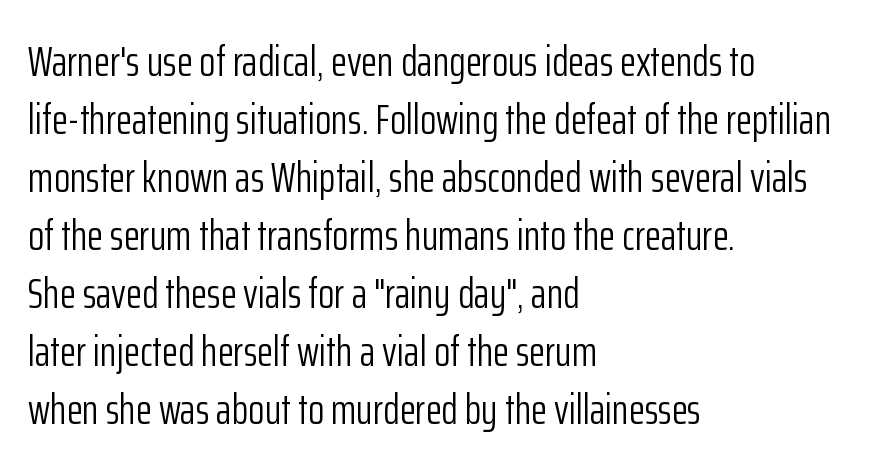
The image shows 42 px light, condensed sans-serif type, upright; set left-aligned, normal line spacing (1.38x), normal letter spacing, not underlined; low stroke contrast and a medium x-height.
